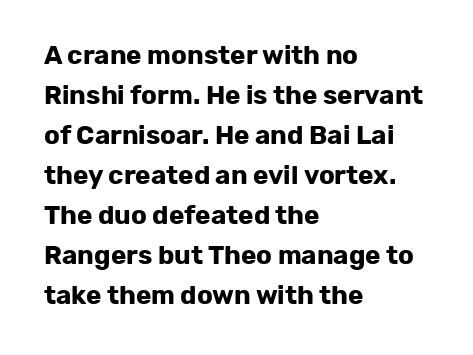
{"italic": "no", "bold": "yes", "underline": "no", "align": "left", "line_spacing": "normal", "line_spacing_ratio": 1.54, "letter_spacing": "normal", "letter_spacing_em": 0.0, "glyph_px": 26}
